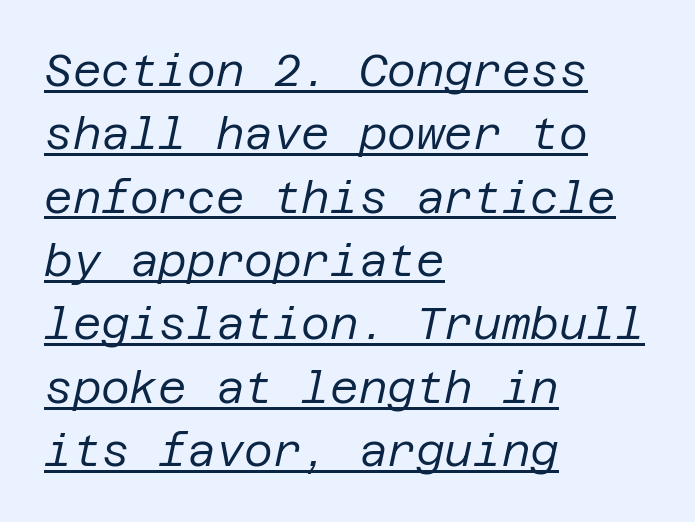
Q: Is the text bold? A: No.
Q: Is the text italic (slanted)? A: Yes, it leans right by about 12 degrees.
Q: Is the text underlined? A: Yes.
Q: How is the paragraph aligned? A: Left-aligned.
Q: Is the spacing between letters normal or unusually wide? A: Normal.
Q: Is the spacing between lines tight, normal or loose? A: Normal.
Q: Width (condensed, normal, or wide)? A: Normal.
Q: Stroke contrast? A: Low.
Q: x-height? A: Large.
